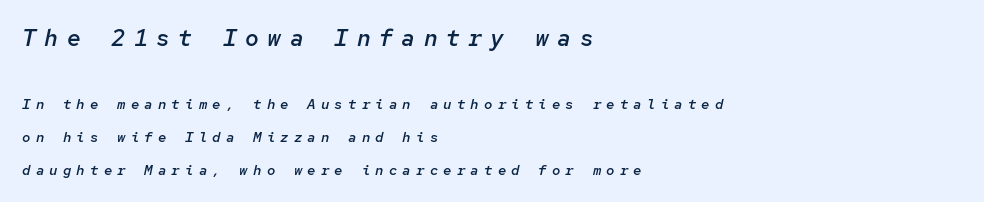
The image shows 23 px text type, italic (leaning right); set left-aligned, loose line spacing (2.34x), unusually wide letter spacing (+0.37 em), not underlined; the first (top) block is 1.64x larger.
